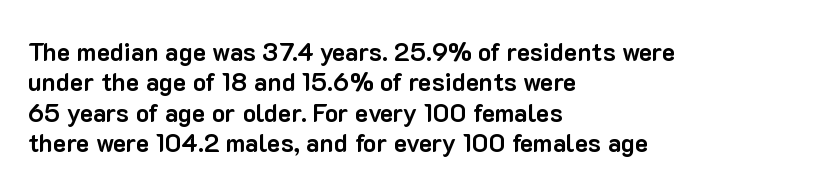
{"italic": "no", "bold": "yes", "underline": "no", "align": "left", "line_spacing_ratio": 1.22, "letter_spacing": "normal", "letter_spacing_em": 0.0, "glyph_px": 25}
